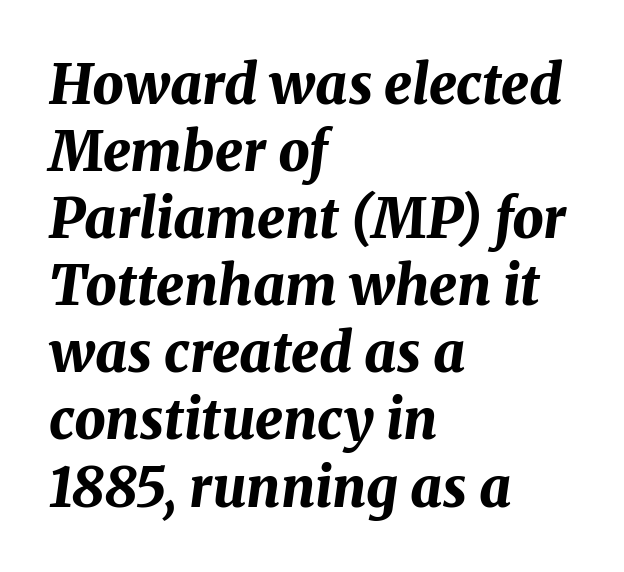
{"italic": "yes", "lean": "right", "slant_degrees": 8, "bold": "yes", "weight": "bold", "width": "normal", "stroke_contrast": "medium", "x_height": "medium", "monospaced": "no", "underline": "no", "align": "left", "line_spacing_ratio": 1.22, "letter_spacing": "normal", "letter_spacing_em": 0.0, "glyph_px": 55}
